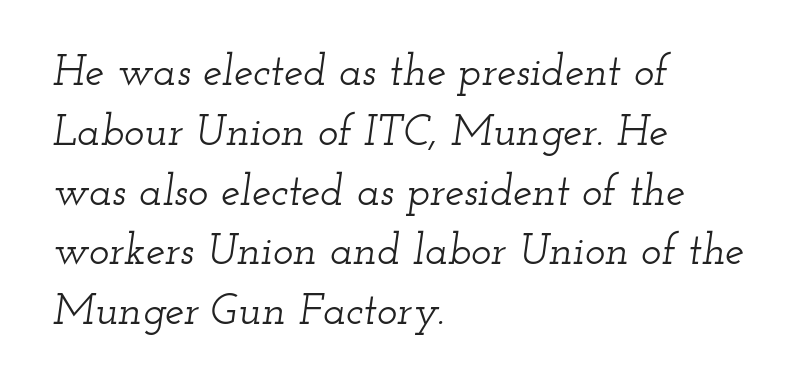
The image shows 43 px wide serif type, italic (leaning right); set left-aligned, normal line spacing (1.39x), normal letter spacing, not underlined; low stroke contrast and a small x-height.
